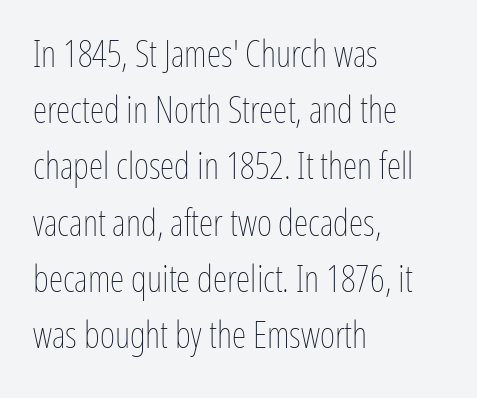
Typeset ragged right — the left edge is the straight one. Quick note: underline off. You could not count columns in this text — the font is proportionally spaced. Normally led — the rows are evenly, conventionally spaced.
